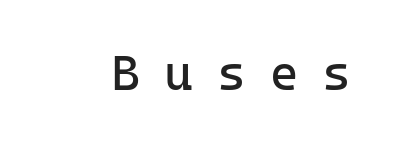
The image shows 49 px regular-weight sans-serif type, upright, monospaced; set unusually wide letter spacing (+0.49 em), not underlined; low stroke contrast and a medium x-height.
